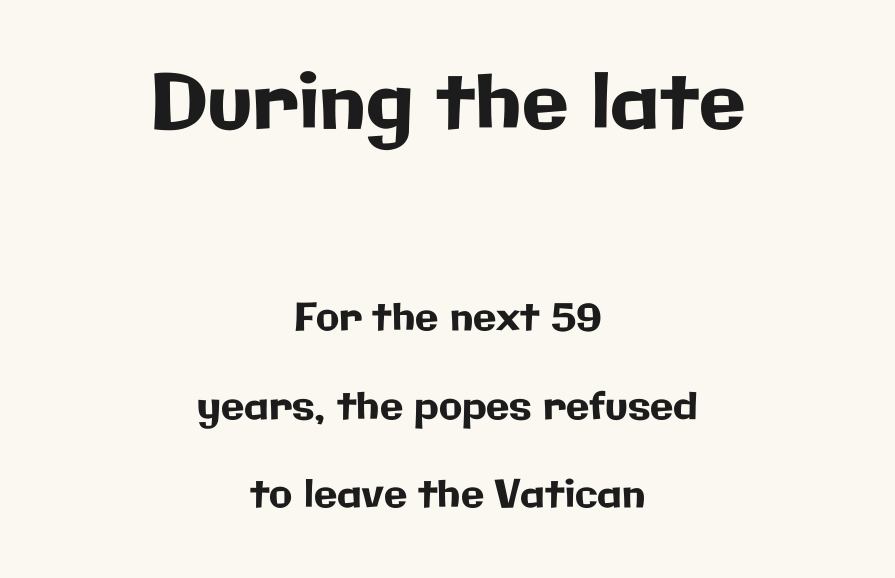
The image shows 76 px sans-serif type, upright; set centered, loose line spacing (2.34x), normal letter spacing, not underlined; the first (top) block is 2.0x larger; low stroke contrast and a medium x-height.
